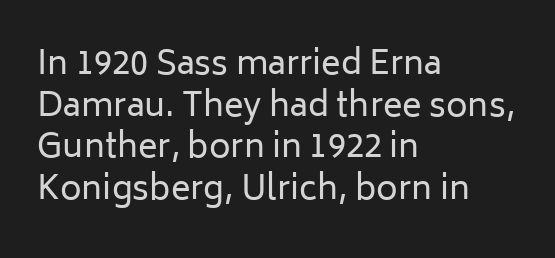
Q: Is the text bold? A: No.
Q: Is the text italic (slanted)? A: No, it is upright.
Q: Is the typeface a serif or a sans-serif typeface? A: Sans-serif.
Q: Is the text underlined? A: No.
Q: How is the paragraph aligned? A: Left-aligned.
Q: Is the spacing between letters normal or unusually wide? A: Normal.
Q: Is the spacing between lines tight, normal or loose? A: Normal.
Q: Width (condensed, normal, or wide)? A: Normal.
Q: Stroke contrast? A: Low.
Q: x-height? A: Medium.
Q: Monospaced? A: No.
